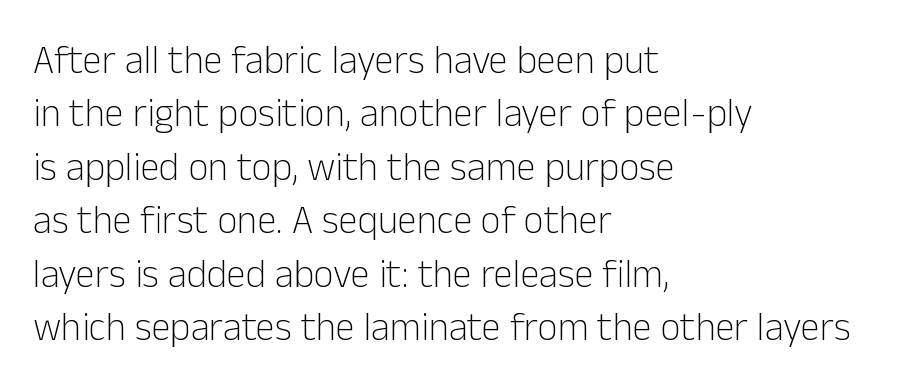
Q: Is the text bold? A: No.
Q: Is the text italic (slanted)? A: No, it is upright.
Q: Is the typeface a serif or a sans-serif typeface? A: Sans-serif.
Q: Is the text underlined? A: No.
Q: How is the paragraph aligned? A: Left-aligned.
Q: Is the spacing between letters normal or unusually wide? A: Normal.
Q: Is the spacing between lines tight, normal or loose? A: Normal.
Q: Width (condensed, normal, or wide)? A: Normal.
Q: Stroke contrast? A: Low.
Q: x-height? A: Medium.
Q: Monospaced? A: No.
